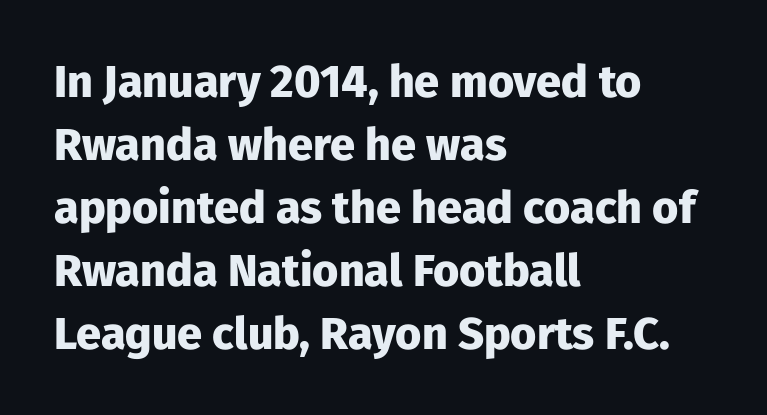
{"serif": "no", "italic": "no", "bold": "yes", "weight": "heavy", "width": "normal", "stroke_contrast": "low", "x_height": "medium", "monospaced": "no", "underline": "no", "align": "left", "line_spacing": "normal", "line_spacing_ratio": 1.4, "letter_spacing": "normal", "letter_spacing_em": 0.0, "glyph_px": 45}
